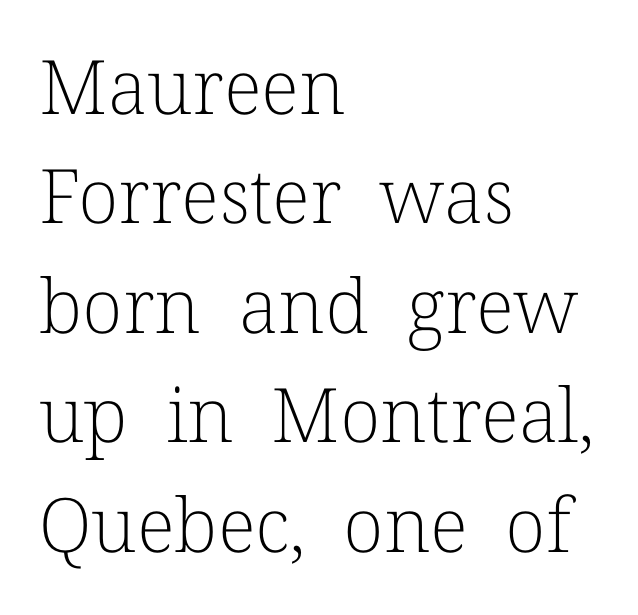
{"serif": "yes", "italic": "no", "bold": "no", "weight": "light", "width": "normal", "stroke_contrast": "low", "x_height": "medium", "monospaced": "no", "underline": "no", "align": "left", "line_spacing": "normal", "line_spacing_ratio": 1.46, "letter_spacing": "normal", "letter_spacing_em": 0.0, "glyph_px": 75}
